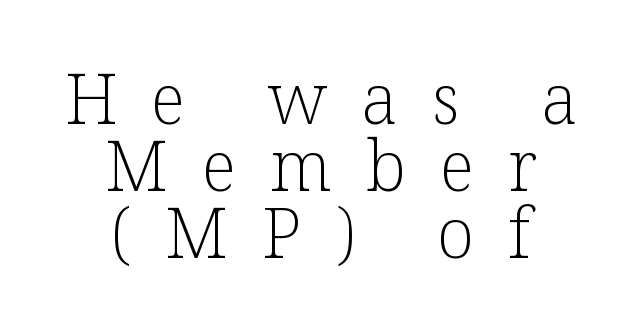
Q: Is the text bold? A: No.
Q: Is the text italic (slanted)? A: No, it is upright.
Q: Is the typeface a serif or a sans-serif typeface? A: Serif.
Q: Is the text underlined? A: No.
Q: How is the paragraph aligned? A: Centered.
Q: Is the spacing between letters normal or unusually wide? A: Unusually wide.
Q: Is the spacing between lines tight, normal or loose? A: Tight.
Q: Width (condensed, normal, or wide)? A: Normal.
Q: Stroke contrast? A: Low.
Q: x-height? A: Medium.
Q: Monospaced? A: No.
